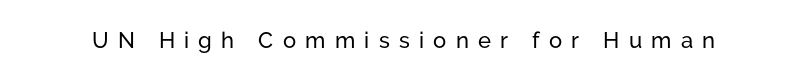
The image shows 22 px text type, upright; set unusually wide letter spacing (+0.42 em), not underlined.
